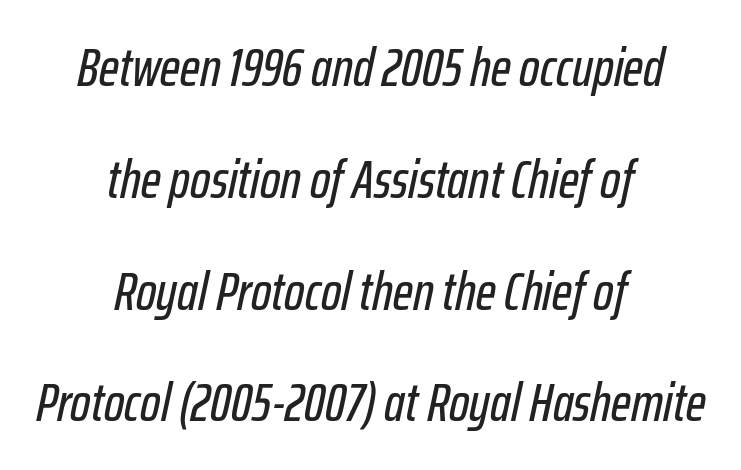
{"italic": "yes", "lean": "right", "slant_degrees": 12, "width": "condensed", "stroke_contrast": "low", "x_height": "medium", "monospaced": "no", "underline": "no", "align": "center", "line_spacing": "loose", "line_spacing_ratio": 2.07, "letter_spacing": "normal", "letter_spacing_em": 0.0, "glyph_px": 54}
